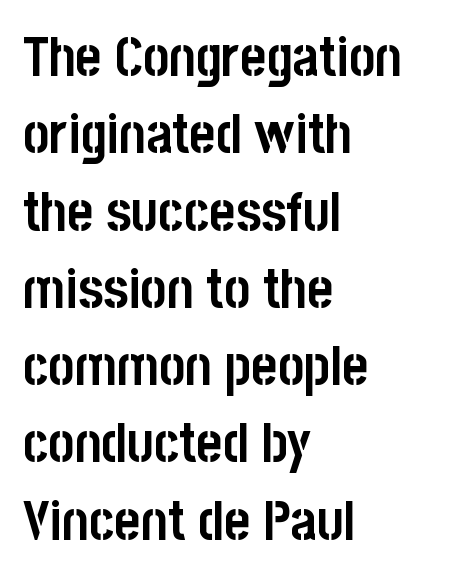
The image shows 56 px semibold, condensed sans-serif type, upright; set left-aligned, normal line spacing (1.38x), normal letter spacing, not underlined; low stroke contrast and a large x-height.
